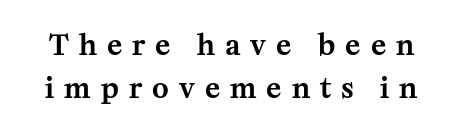
{"serif": "yes", "italic": "no", "width": "normal", "stroke_contrast": "medium", "x_height": "medium", "monospaced": "no", "underline": "no", "line_spacing": "normal", "line_spacing_ratio": 1.55, "letter_spacing": "wide", "letter_spacing_em": 0.36, "glyph_px": 28}
